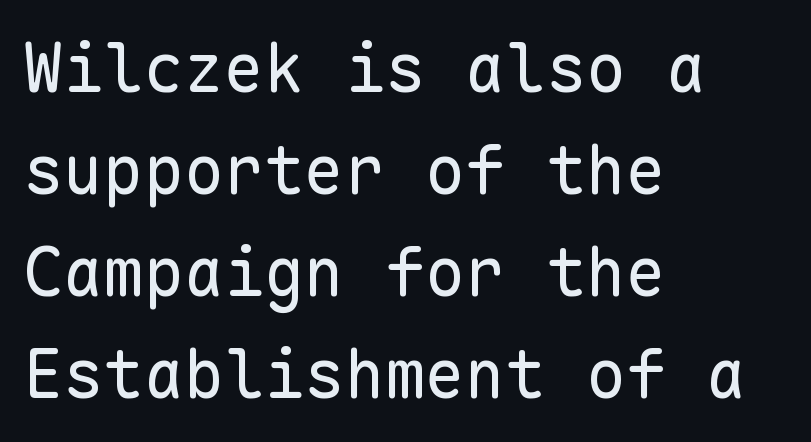
The image shows 67 px regular-weight sans-serif type, upright, monospaced; set left-aligned, normal line spacing (1.52x), normal letter spacing, not underlined; low stroke contrast and a medium x-height.
